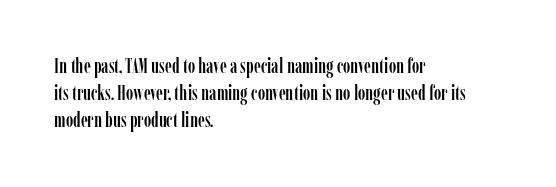
Q: Is the text italic (slanted)? A: No, it is upright.
Q: Is the text underlined? A: No.
Q: How is the paragraph aligned? A: Left-aligned.
Q: Is the spacing between letters normal or unusually wide? A: Normal.
Q: Is the spacing between lines tight, normal or loose? A: Normal.
